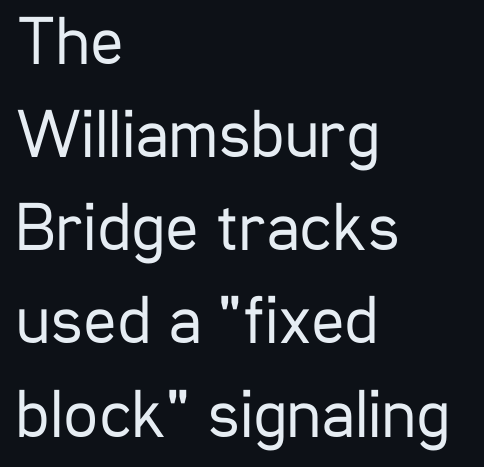
Q: Is the text bold? A: No.
Q: Is the text italic (slanted)? A: No, it is upright.
Q: Is the typeface a serif or a sans-serif typeface? A: Sans-serif.
Q: Is the text underlined? A: No.
Q: How is the paragraph aligned? A: Left-aligned.
Q: Is the spacing between letters normal or unusually wide? A: Normal.
Q: Is the spacing between lines tight, normal or loose? A: Normal.
Q: Width (condensed, normal, or wide)? A: Condensed.
Q: Stroke contrast? A: Low.
Q: x-height? A: Medium.
Q: Monospaced? A: No.
